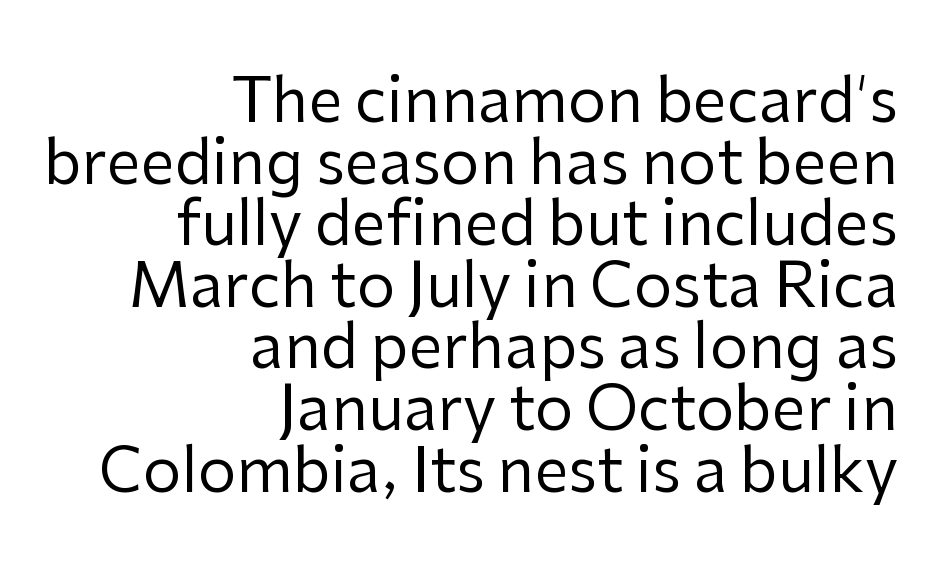
Here the designer chose a conventional face with non-uniform glyph widths. Layout note: lines flush right. Do the letters lean? They stand straight. Unbolded letterforms with no extra heft. Descenders hang freely into open space.
